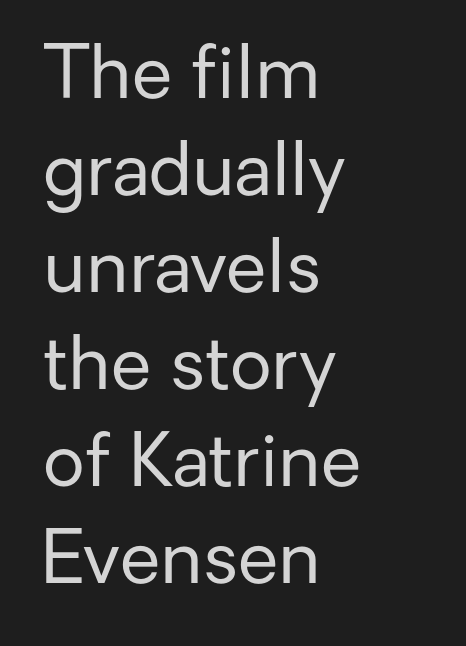
Q: Is the text bold? A: No.
Q: Is the text italic (slanted)? A: No, it is upright.
Q: Is the typeface a serif or a sans-serif typeface? A: Sans-serif.
Q: Is the text underlined? A: No.
Q: How is the paragraph aligned? A: Left-aligned.
Q: Is the spacing between letters normal or unusually wide? A: Normal.
Q: Is the spacing between lines tight, normal or loose? A: Normal.
Q: Width (condensed, normal, or wide)? A: Normal.
Q: Stroke contrast? A: Low.
Q: x-height? A: Medium.
Q: Monospaced? A: No.
